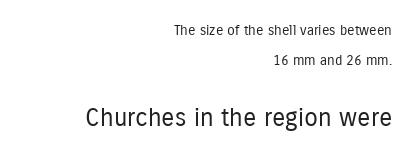
The block sitting lower on the canvas is the one with enlarged characters. Interline gaps are noticeably wide in this sample. Letters have the restrained weight of plain body copy at most. Glance below the letters and you will spot only blank space. Every character sits straight up, as roman type does. Here the glyphs are tracked normally, forming tight word shapes.
